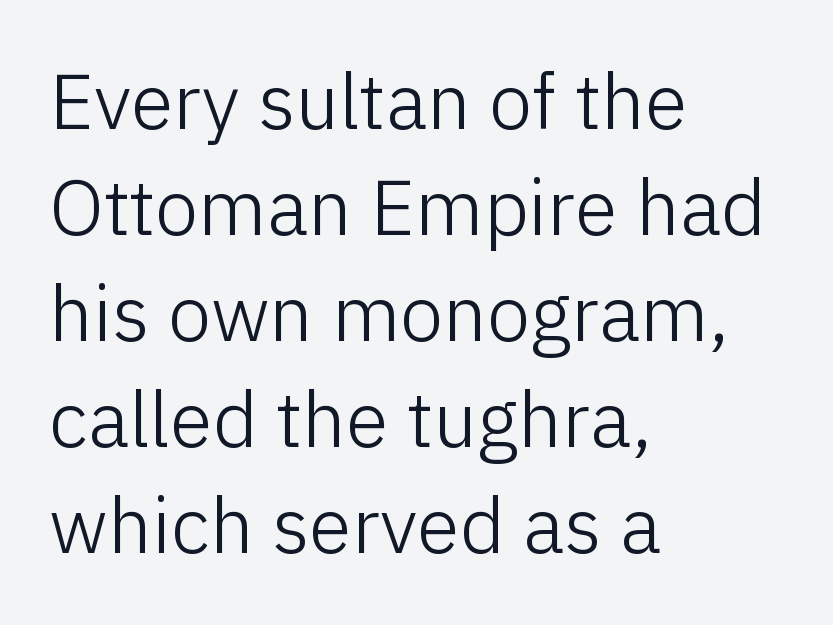
Q: Is the text bold? A: No.
Q: Is the text italic (slanted)? A: No, it is upright.
Q: Is the typeface a serif or a sans-serif typeface? A: Sans-serif.
Q: Is the text underlined? A: No.
Q: How is the paragraph aligned? A: Left-aligned.
Q: Is the spacing between letters normal or unusually wide? A: Normal.
Q: Is the spacing between lines tight, normal or loose? A: Normal.
Q: Width (condensed, normal, or wide)? A: Normal.
Q: Stroke contrast? A: Low.
Q: x-height? A: Medium.
Q: Monospaced? A: No.
